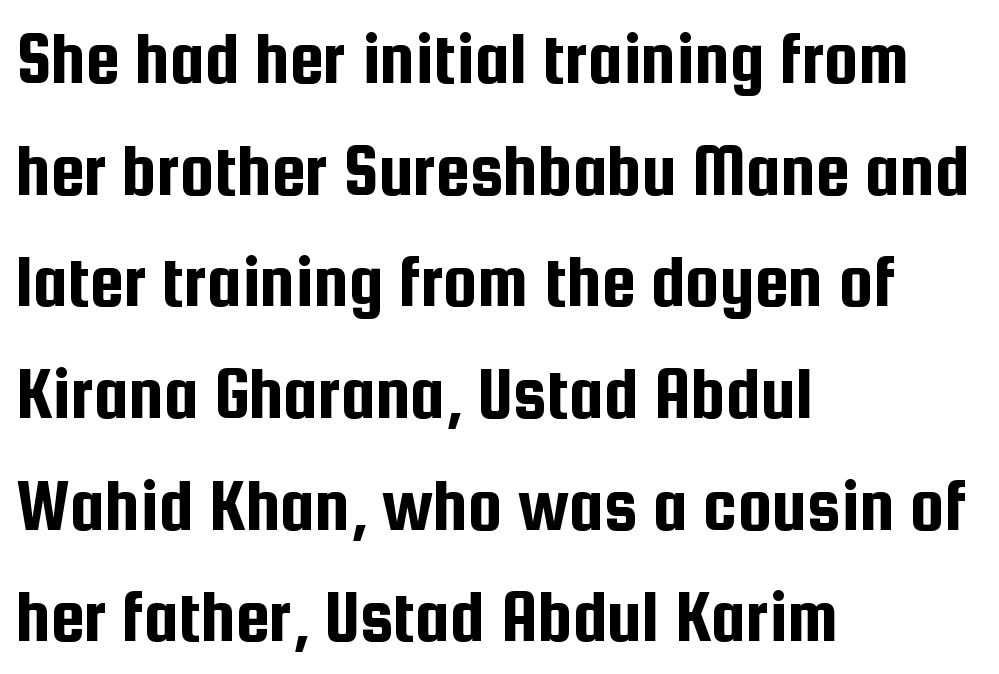
The image shows 77 px condensed sans-serif type, upright; set left-aligned, normal line spacing (1.45x), normal letter spacing, not underlined; low stroke contrast and a medium x-height.
